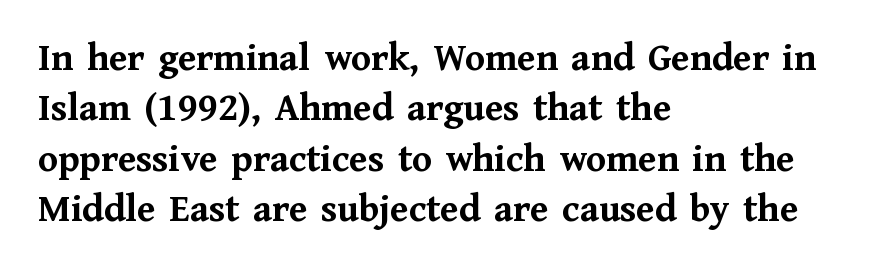
What weight is shown? A full bold with thick strokes. The type family on display is of the serif kind. Unlike italic type, these characters show no tilt at all. This rendering leaves character spacing at its baseline value.
